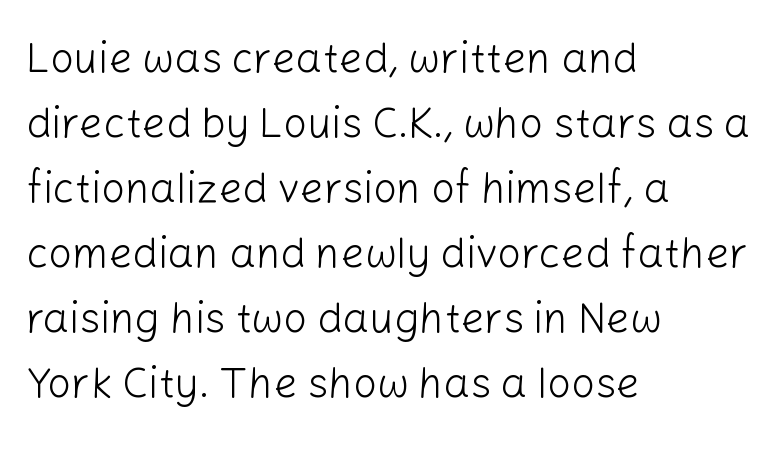
The image shows 42 px light sans-serif type, upright; set left-aligned, normal line spacing (1.55x), normal letter spacing, not underlined; low stroke contrast and a medium x-height.
